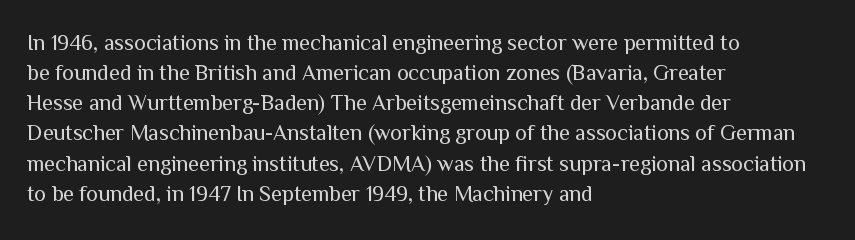
{"italic": "no", "bold": "no", "underline": "no", "align": "left", "line_spacing": "normal", "line_spacing_ratio": 1.37, "letter_spacing": "normal", "letter_spacing_em": 0.0, "glyph_px": 22}
